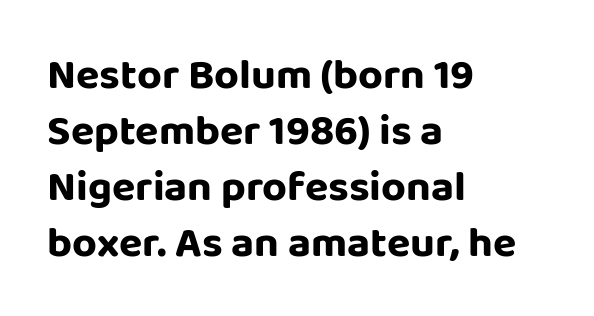
Q: Is the text italic (slanted)? A: No, it is upright.
Q: Is the typeface a serif or a sans-serif typeface? A: Sans-serif.
Q: Is the text underlined? A: No.
Q: How is the paragraph aligned? A: Left-aligned.
Q: Is the spacing between letters normal or unusually wide? A: Normal.
Q: Is the spacing between lines tight, normal or loose? A: Normal.
Q: Width (condensed, normal, or wide)? A: Normal.
Q: Stroke contrast? A: Low.
Q: x-height? A: Large.
Q: Monospaced? A: No.
